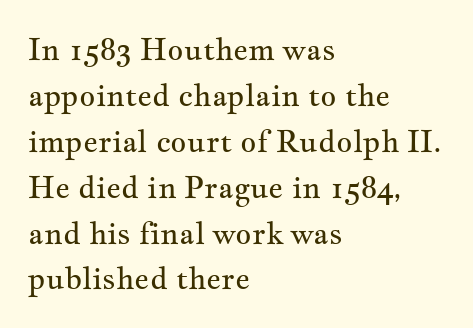
Q: Is the text bold? A: No.
Q: Is the text italic (slanted)? A: No, it is upright.
Q: Is the typeface a serif or a sans-serif typeface? A: Serif.
Q: Is the text underlined? A: No.
Q: How is the paragraph aligned? A: Left-aligned.
Q: Is the spacing between letters normal or unusually wide? A: Normal.
Q: Is the spacing between lines tight, normal or loose? A: Normal.
Q: Width (condensed, normal, or wide)? A: Wide.
Q: Stroke contrast? A: Medium.
Q: x-height? A: Small.
Q: Monospaced? A: No.
